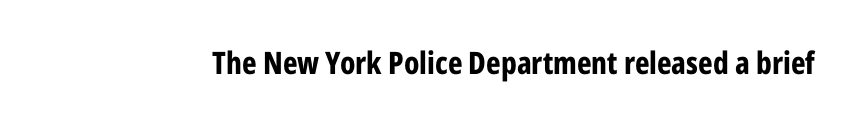
{"serif": "no", "italic": "no", "bold": "yes", "weight": "bold", "width": "condensed", "stroke_contrast": "low", "x_height": "medium", "monospaced": "no", "underline": "no", "letter_spacing": "normal", "letter_spacing_em": 0.0, "glyph_px": 31}
